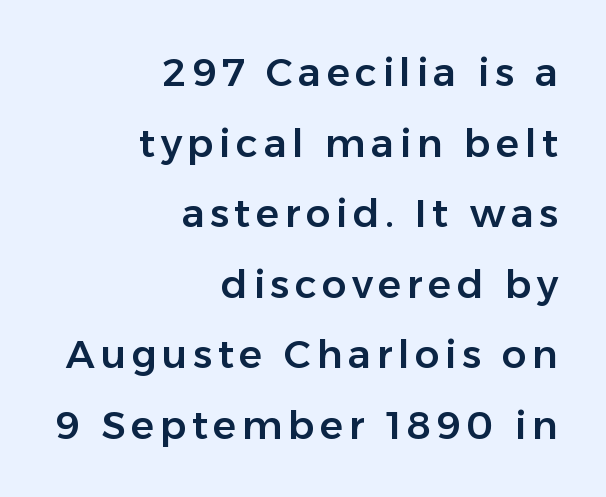
The typeface chosen for these lines omits serifs. Here the designer chose a conventional face with non-uniform glyph widths. Line ends are locked; line starts wander. A typesetter would mark this as roman, not italic.
